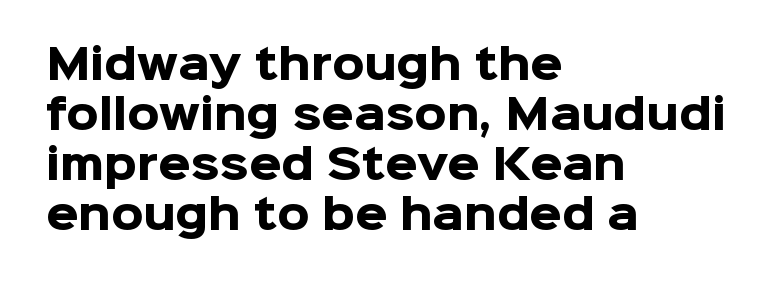
The image shows 41 px heavy sans-serif type, upright; set left-aligned, line spacing 1.22x, normal letter spacing, not underlined; low stroke contrast and a medium x-height.
